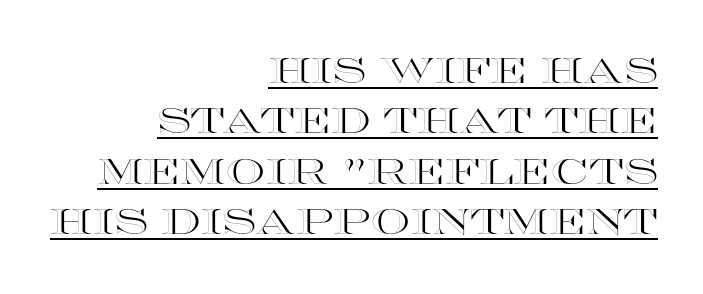
Each letter keeps its own natural width here, so spacing adapts to shape. Letter spacing: default. These lines were composed using upright roman letters. Students, observe the line beneath the letters — that is underlining. Caption: multi-line text, flush right, ragged left. The vertical gap from one line to the next is medium.
